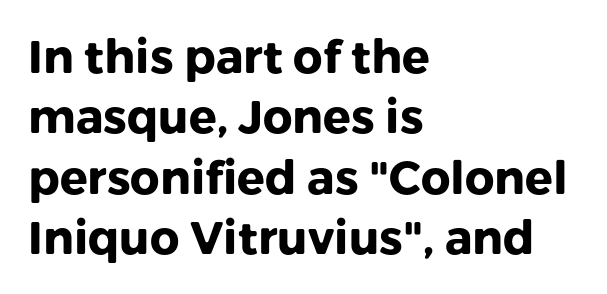
Q: Is the text bold? A: Yes.
Q: Is the text italic (slanted)? A: No, it is upright.
Q: Is the typeface a serif or a sans-serif typeface? A: Sans-serif.
Q: Is the text underlined? A: No.
Q: How is the paragraph aligned? A: Left-aligned.
Q: Is the spacing between letters normal or unusually wide? A: Normal.
Q: Is the spacing between lines tight, normal or loose? A: Normal.
Q: Width (condensed, normal, or wide)? A: Normal.
Q: Stroke contrast? A: Low.
Q: x-height? A: Medium.
Q: Monospaced? A: No.
